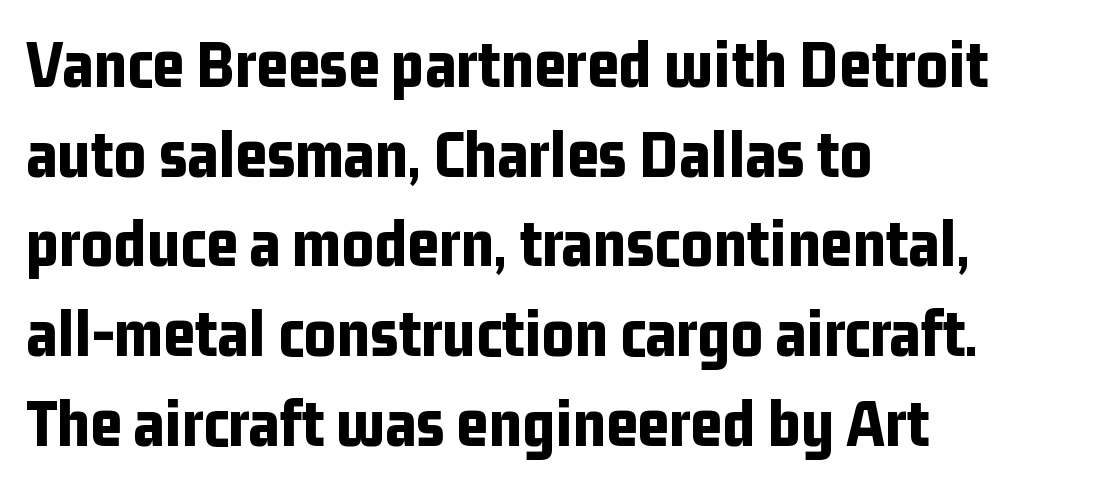
The image shows 69 px bold, condensed sans-serif type, upright; set left-aligned, normal line spacing (1.3x), normal letter spacing, not underlined; low stroke contrast and a medium x-height.
